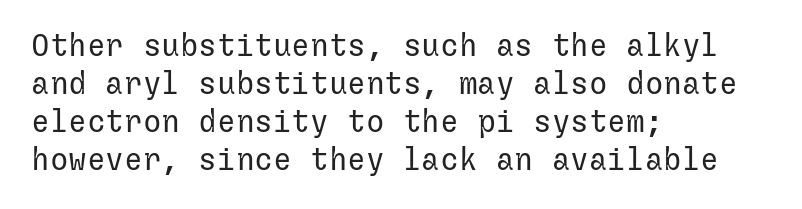
Q: Is the text bold? A: No.
Q: Is the text italic (slanted)? A: No, it is upright.
Q: Is the typeface a serif or a sans-serif typeface? A: Sans-serif.
Q: Is the text underlined? A: No.
Q: How is the paragraph aligned? A: Left-aligned.
Q: Is the spacing between letters normal or unusually wide? A: Normal.
Q: Width (condensed, normal, or wide)? A: Normal.
Q: Stroke contrast? A: Low.
Q: x-height? A: Medium.
